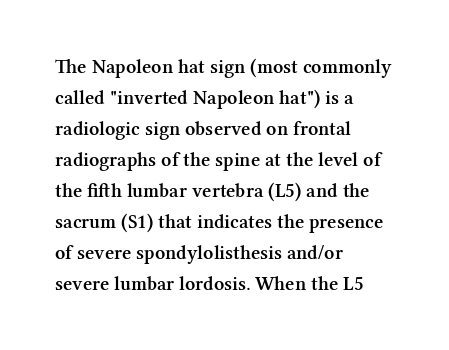
The typography opts for an upright posture over an oblique one. Line beginnings align vertically; line endings do not. Compared with typical body copy, the letter spacing here is the same. Does the leading feel generous? No, just average. Summary of weight: moderately heavy, a semibold.
